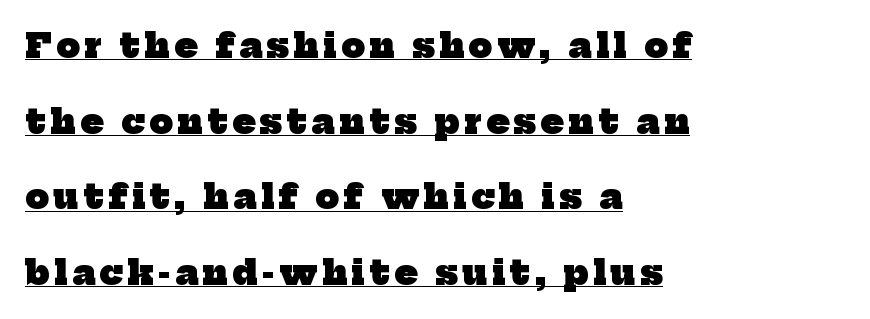
The image shows 33 px heavy serif type; set left-aligned, loose line spacing (2.29x), underlined; low stroke contrast and a medium x-height.
